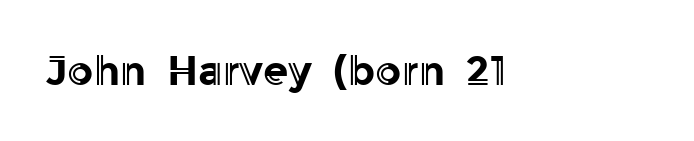
Q: Is the text italic (slanted)? A: No, it is upright.
Q: Is the text underlined? A: No.
Q: Is the spacing between letters normal or unusually wide? A: Normal.
Q: Width (condensed, normal, or wide)? A: Normal.
Q: x-height? A: Medium.
Q: Monospaced? A: No.
